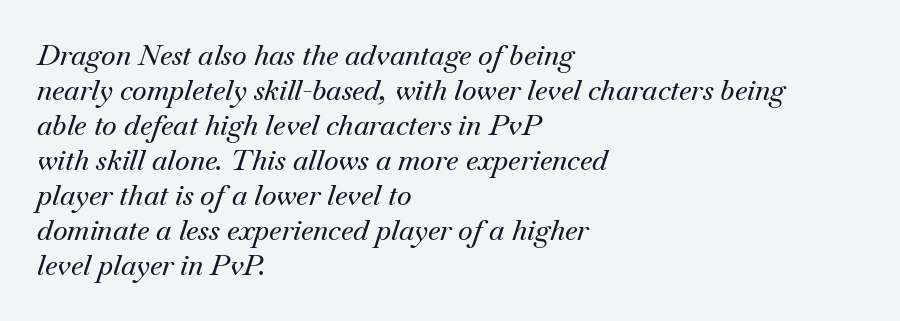
If you drew a ruler down the left edge, every line would touch it. Does the lettering tilt? It does — this is italic. These lines keep a tight, regular rhythm from letter to letter. Students, observe: this is what conventionally led text looks like. The letters advance in unequal steps, a hallmark of proportional type.
